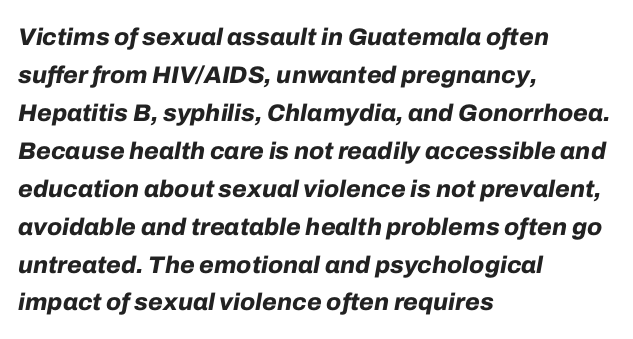
Q: Is the text bold? A: Yes.
Q: Is the text italic (slanted)? A: Yes, it leans right by about 10 degrees.
Q: Is the text underlined? A: No.
Q: How is the paragraph aligned? A: Left-aligned.
Q: Is the spacing between letters normal or unusually wide? A: Normal.
Q: Is the spacing between lines tight, normal or loose? A: Normal.
